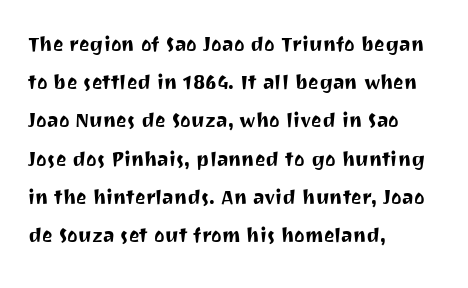
Q: Is the text italic (slanted)? A: No, it is upright.
Q: Is the text underlined? A: No.
Q: How is the paragraph aligned? A: Left-aligned.
Q: Is the spacing between letters normal or unusually wide? A: Normal.
Q: Is the spacing between lines tight, normal or loose? A: Normal.
